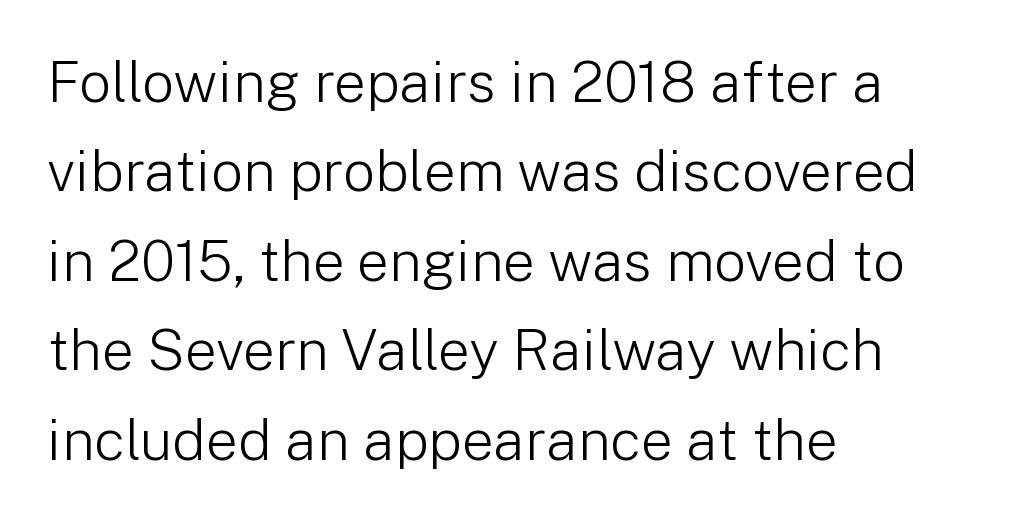
The image shows 57 px light sans-serif type, upright; set left-aligned, normal line spacing (1.57x), normal letter spacing, not underlined; low stroke contrast and a medium x-height.
